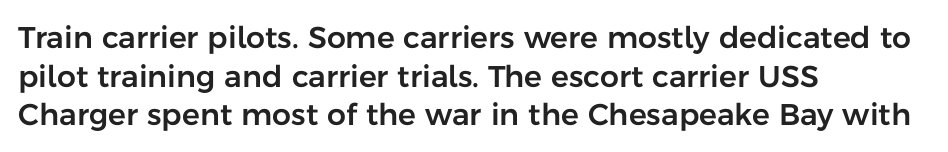
If you measured baseline to baseline, you'd find a middling distance. If you drew a ruler down the left edge, every line would touch it. The strip under each line holds only bare page. Font category for this specimen: sans-serif.
